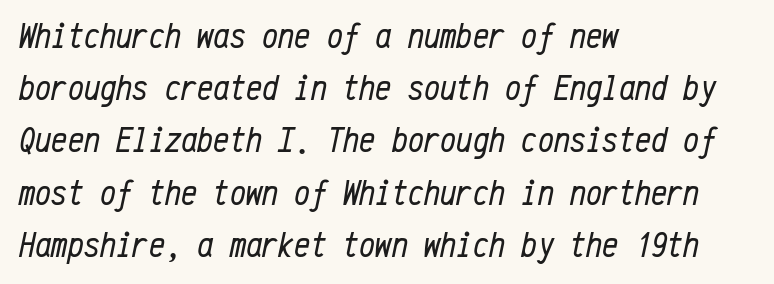
No letter is thick-stroked: the sample isn't bold. The passage shown stacks its lines at a standard gap. Monospaced: the letters line up in strict vertical columns. The area under the type is left untouched.
